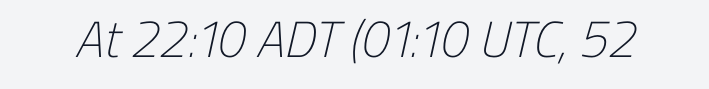
The image shows 51 px light, condensed sans-serif type; set normal letter spacing, not underlined; low stroke contrast and a medium x-height.
